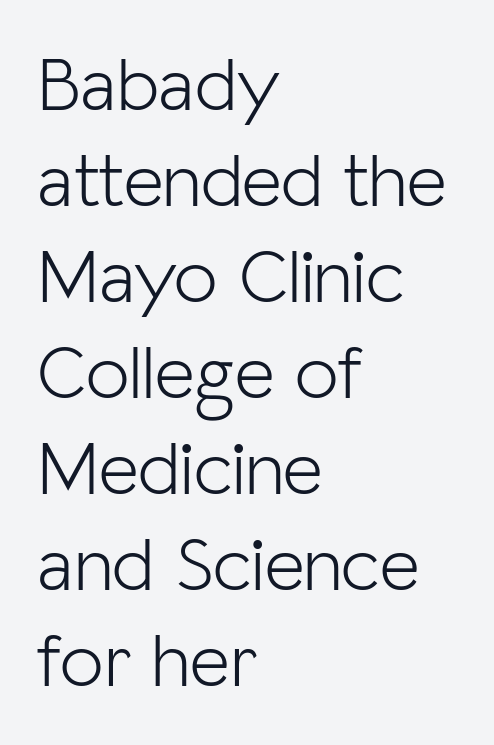
The image shows 78 px light sans-serif type, upright; set left-aligned, line spacing 1.23x, normal letter spacing, not underlined; low stroke contrast and a medium x-height.
